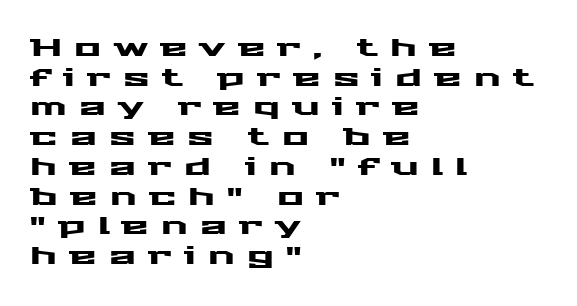
The image shows 25 px text type, upright; set left-aligned, line spacing 1.19x, unusually wide letter spacing (+0.49 em), not underlined.
